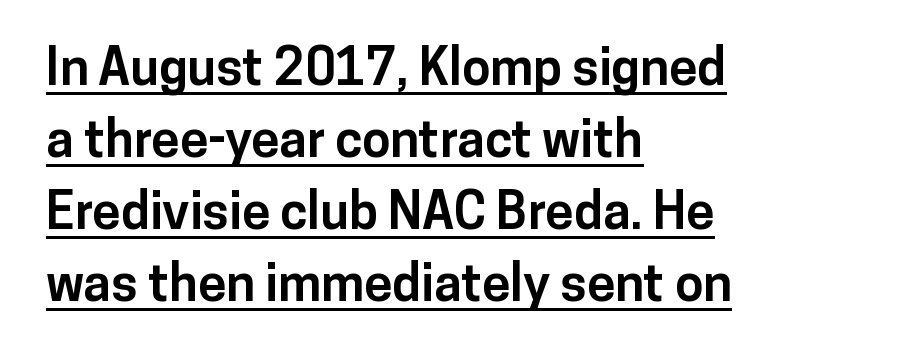
Q: Is the text bold? A: Yes.
Q: Is the text italic (slanted)? A: No, it is upright.
Q: Is the typeface a serif or a sans-serif typeface? A: Sans-serif.
Q: Is the text underlined? A: Yes.
Q: How is the paragraph aligned? A: Left-aligned.
Q: Is the spacing between letters normal or unusually wide? A: Normal.
Q: Is the spacing between lines tight, normal or loose? A: Normal.
Q: Width (condensed, normal, or wide)? A: Normal.
Q: Stroke contrast? A: Low.
Q: x-height? A: Medium.
Q: Monospaced? A: No.
